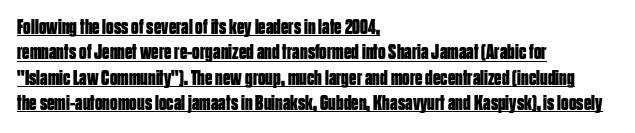
Strokes here are thick enough to call this a true bold. Underlined type. All the whitespace from short lines collects on the right. The passage shown has conventional tracking throughout. Upright lettering throughout.
